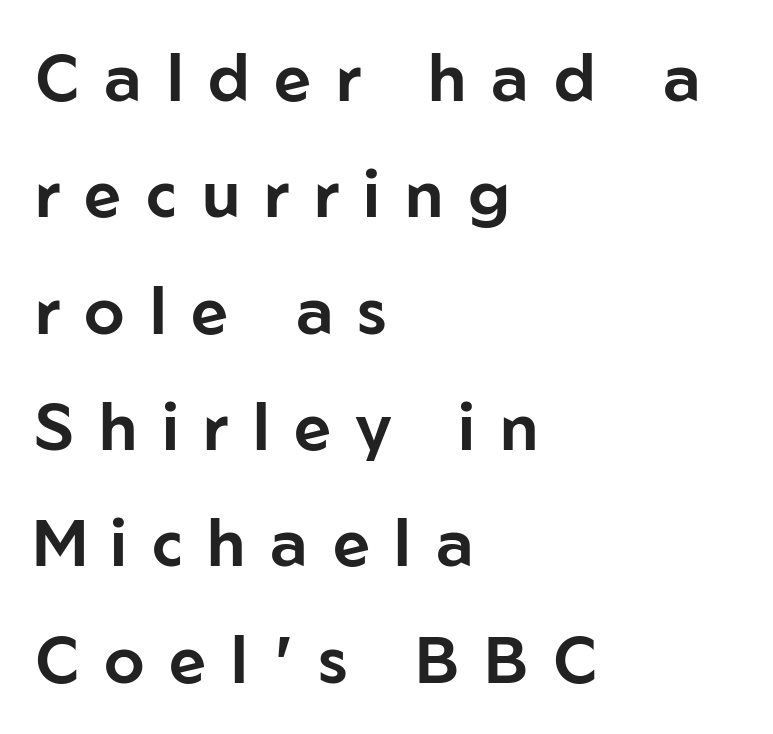
{"serif": "no", "italic": "no", "width": "normal", "stroke_contrast": "low", "x_height": "medium", "monospaced": "no", "underline": "no", "align": "left", "line_spacing_ratio": 1.79, "letter_spacing": "wide", "letter_spacing_em": 0.38, "glyph_px": 65}
